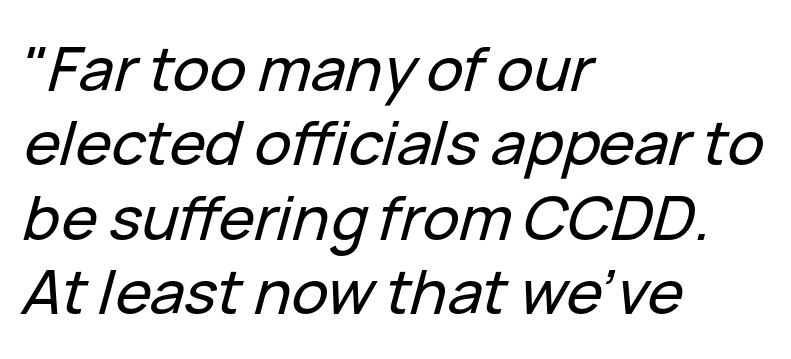
Think of a printed novel: that variable character pitch is what you see here. Check under the words: just untouched page. Honestly, the letter spacing is just normal — you wouldn't notice it. Teacher's note: observe the even left margin — that is flush-left alignment. Characters are canted at an angle relative to the baseline's perpendicular.
